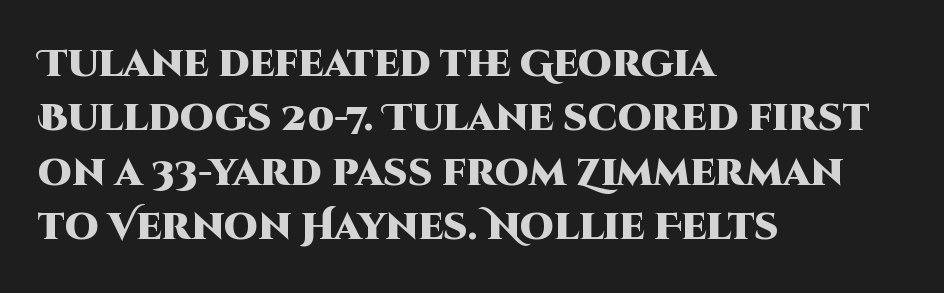
The type is set solid horizontally, with unmodified tracking. These lines were composed using upright roman letters. The string is rendered with underlining switched off. Summary of vertical rhythm: regular, with standard interline spacing.
